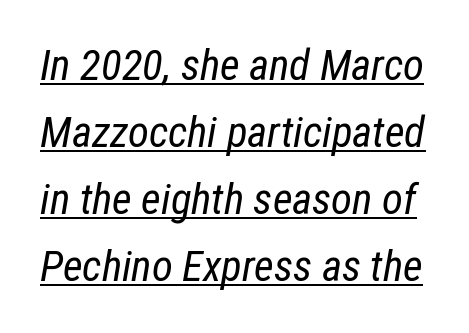
{"italic": "yes", "lean": "right", "slant_degrees": 12, "bold": "no", "weight": "regular", "width": "condensed", "stroke_contrast": "low", "x_height": "medium", "monospaced": "no", "underline": "yes", "line_spacing": "normal", "line_spacing_ratio": 1.56, "letter_spacing": "normal", "letter_spacing_em": 0.0, "glyph_px": 43}
